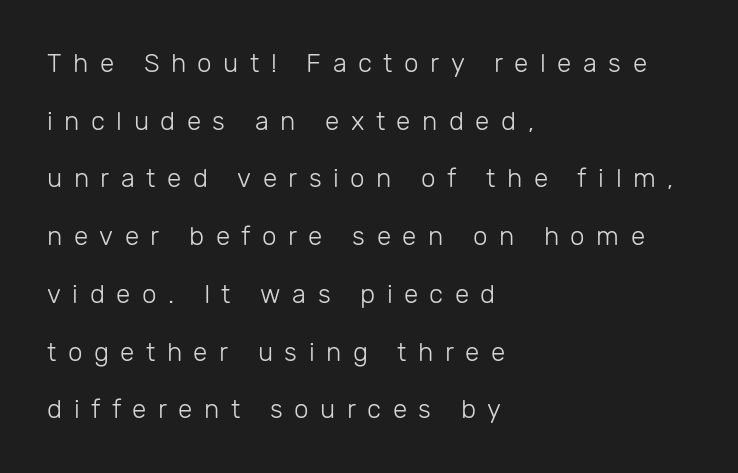
The image shows 26 px text type, upright; set left-aligned, loose line spacing (2.22x), unusually wide letter spacing (+0.44 em), not underlined.
